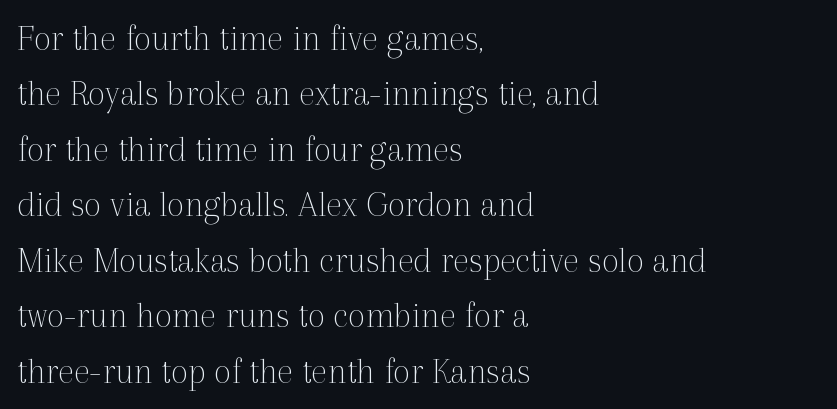
Q: Is the text bold? A: No.
Q: Is the text italic (slanted)? A: No, it is upright.
Q: Is the typeface a serif or a sans-serif typeface? A: Serif.
Q: Is the text underlined? A: No.
Q: How is the paragraph aligned? A: Left-aligned.
Q: Is the spacing between letters normal or unusually wide? A: Normal.
Q: Is the spacing between lines tight, normal or loose? A: Normal.
Q: Width (condensed, normal, or wide)? A: Normal.
Q: x-height? A: Medium.
Q: Monospaced? A: No.
